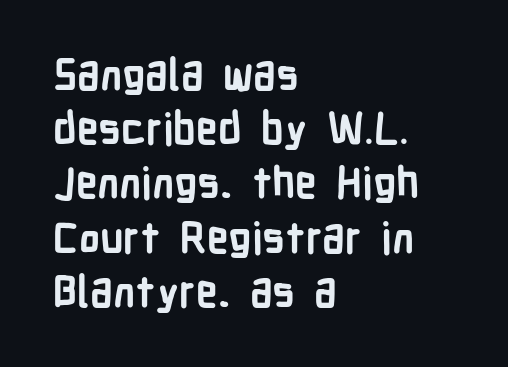
A sans-serif font was chosen for this passage. The specimen omits any rule beneath the text block's lines. Does the copy run flush right? No — it runs flush left. The strokes are fattened all the way to bold. A typesetter would call this leading conventional body-copy spacing. The letters advance in unequal steps, a hallmark of proportional type.
